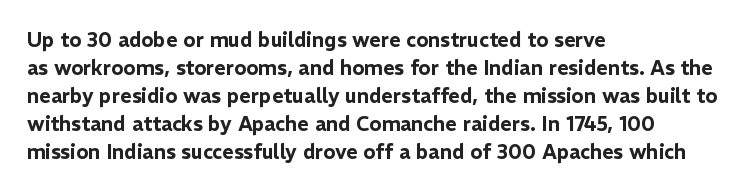
Q: Is the text italic (slanted)? A: No, it is upright.
Q: Is the text underlined? A: No.
Q: How is the paragraph aligned? A: Left-aligned.
Q: Is the spacing between letters normal or unusually wide? A: Normal.
Q: Is the spacing between lines tight, normal or loose? A: Normal.
